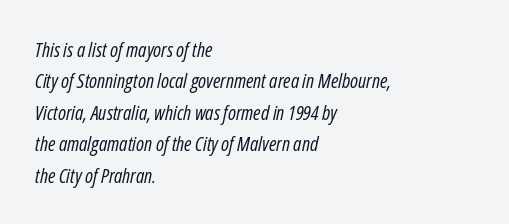
{"italic": "yes", "lean": "right", "slant_degrees": 12, "bold": "no", "underline": "no", "align": "left", "line_spacing": "normal", "line_spacing_ratio": 1.57, "letter_spacing": "normal", "letter_spacing_em": 0.0, "glyph_px": 20}
